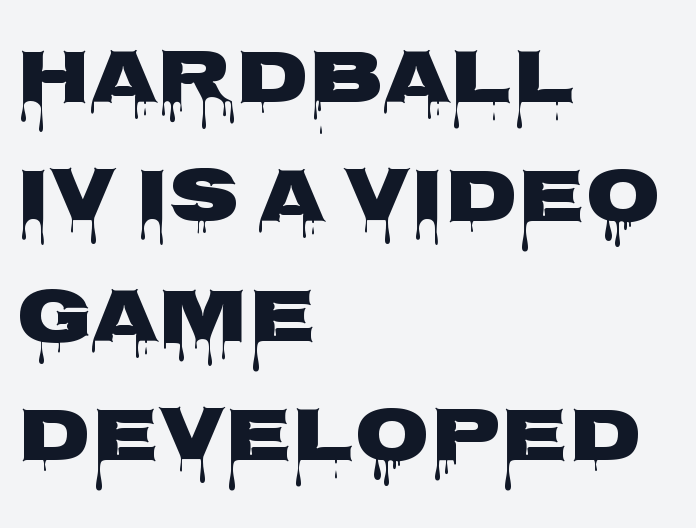
Q: Is the text italic (slanted)? A: No, it is upright.
Q: Is the typeface a serif or a sans-serif typeface? A: Sans-serif.
Q: Is the text underlined? A: No.
Q: How is the paragraph aligned? A: Left-aligned.
Q: Is the spacing between letters normal or unusually wide? A: Normal.
Q: Is the spacing between lines tight, normal or loose? A: Normal.
Q: Width (condensed, normal, or wide)? A: Wide.
Q: Stroke contrast? A: Low.
Q: x-height? A: Large.
Q: Monospaced? A: No.
